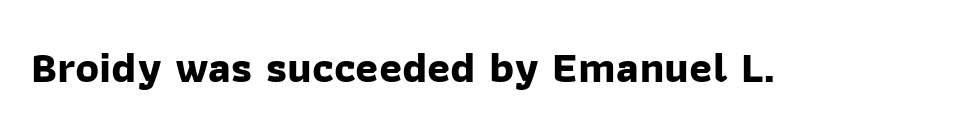
{"serif": "no", "bold": "yes", "weight": "bold", "width": "normal", "stroke_contrast": "low", "x_height": "medium", "monospaced": "no", "underline": "no", "letter_spacing": "normal", "letter_spacing_em": 0.0, "glyph_px": 44}
